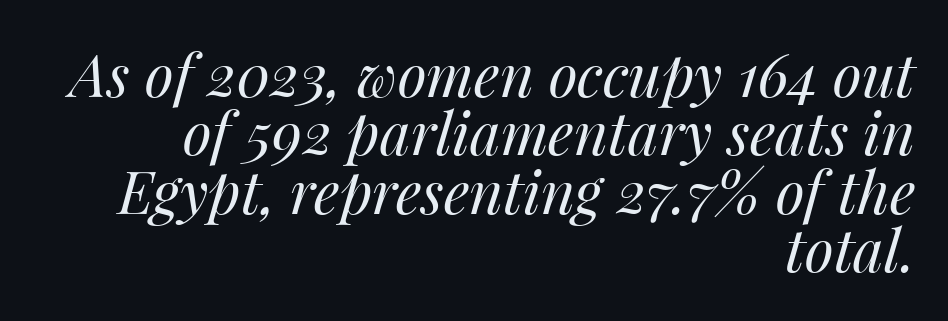
The image shows 59 px regular-weight type, italic (leaning right); set right-aligned, tight line spacing (0.99x), normal letter spacing, not underlined; medium stroke contrast and a medium x-height.
